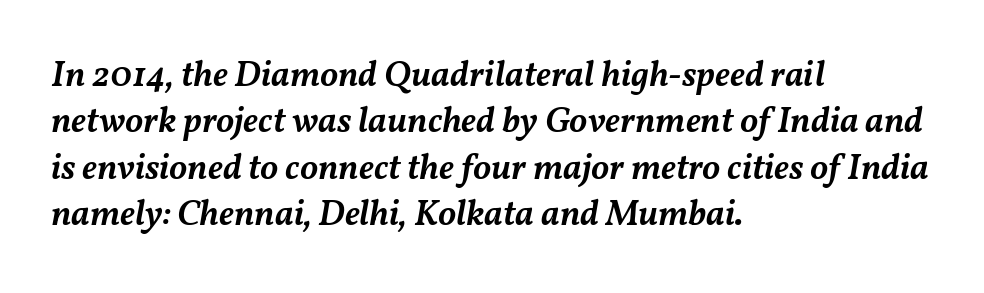
The image shows 36 px semibold type, italic (leaning right); set left-aligned, normal line spacing (1.29x), normal letter spacing, not underlined; medium stroke contrast and a medium x-height.
